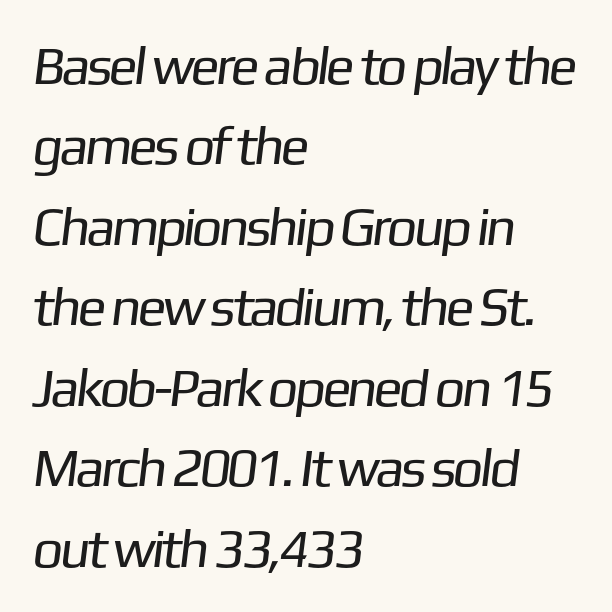
These lines are composed in type without serifs. The baseline area is clear. The font is comparable to plain body text, perhaps lighter. Tracking value appears to be zero — textbook default spacing.
